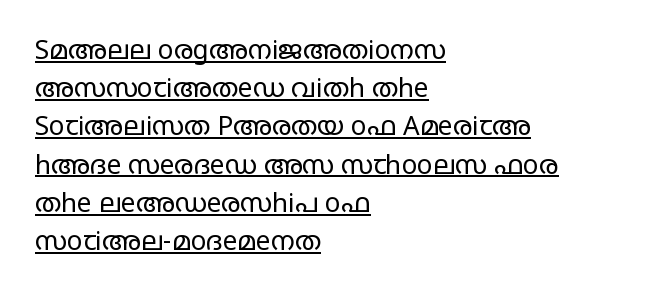
{"italic": "no", "bold": "no", "underline": "yes", "align": "left", "line_spacing": "normal", "line_spacing_ratio": 1.47, "letter_spacing": "normal", "letter_spacing_em": 0.0, "glyph_px": 26}
